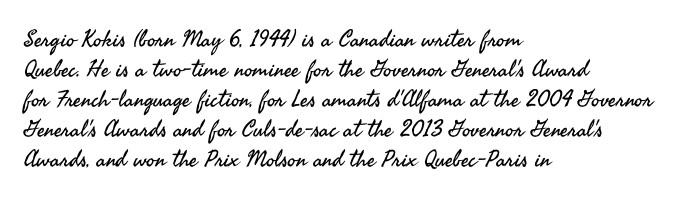
The lines are quadded left. The font sits on the lighter half of the weight spectrum, regular included. Tracking here is standard; glyphs follow each other at the usual distance. Rule under the text: the space is simply empty.
